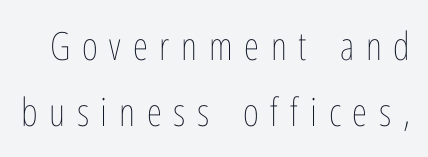
The axis of the letterforms is exactly vertical. Proportional: the letters do not fall into vertical columns. The face looks like a standard text weight, possibly lighter. How would I describe the line gaps? Plain and ordinary.
